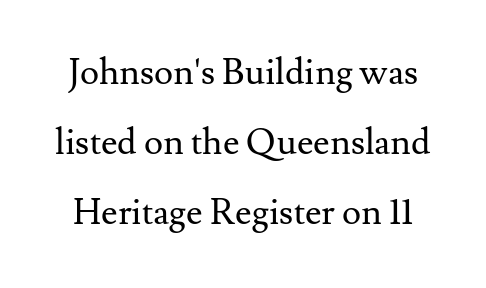
The image shows 36 px regular-weight serif type, upright; set loose line spacing (1.95x), normal letter spacing, not underlined; medium stroke contrast and a small x-height.
